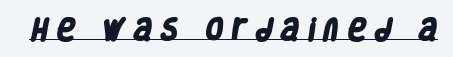
Q: Is the text bold? A: Yes.
Q: Is the text underlined? A: Yes.
Q: Is the spacing between letters normal or unusually wide? A: Unusually wide.
